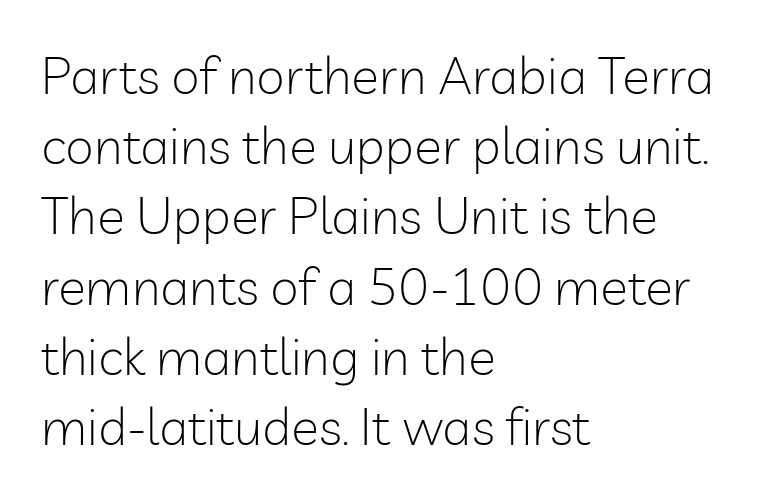
The image shows 52 px light sans-serif type, upright; set left-aligned, normal line spacing (1.35x), normal letter spacing, not underlined; low stroke contrast and a medium x-height.
